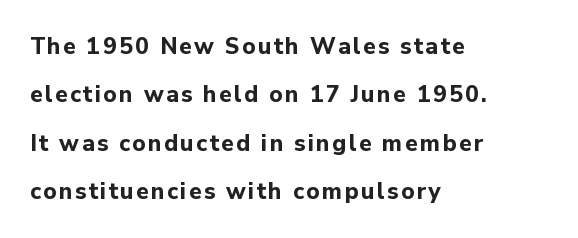
{"italic": "no", "bold": "yes", "underline": "no", "align": "left", "line_spacing": "loose", "line_spacing_ratio": 2.1, "glyph_px": 23}
